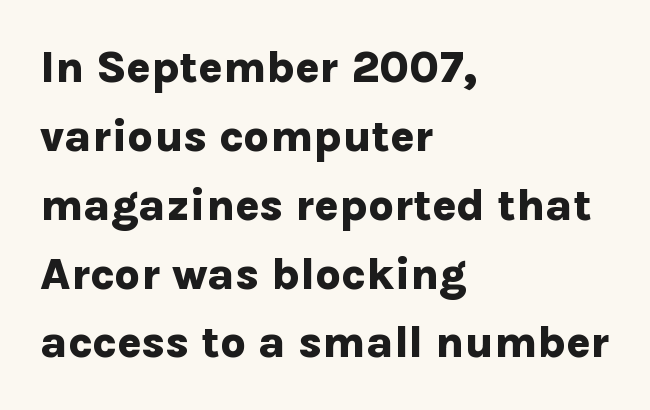
{"serif": "no", "italic": "no", "bold": "yes", "weight": "bold", "width": "normal", "stroke_contrast": "low", "x_height": "medium", "monospaced": "no", "underline": "no", "align": "left", "line_spacing": "normal", "line_spacing_ratio": 1.53, "letter_spacing": "normal", "letter_spacing_em": 0.0, "glyph_px": 45}
